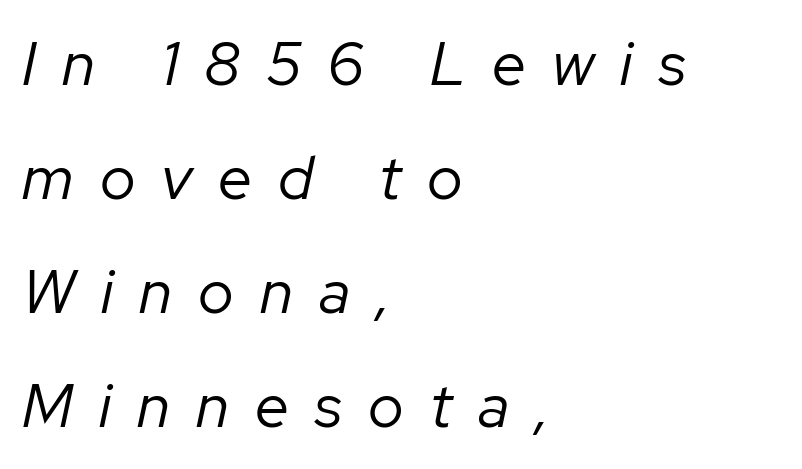
Every character sits at an angle, as italics do. Looks like regular typesetting: each glyph gets only the width it needs. The strip under each line holds only bare page. The horizontal fit of the characters is loose and conspicuously gappy. Caption: face not bold, strokes unweighted. If you drew a ruler down the left edge, every line would touch it.
